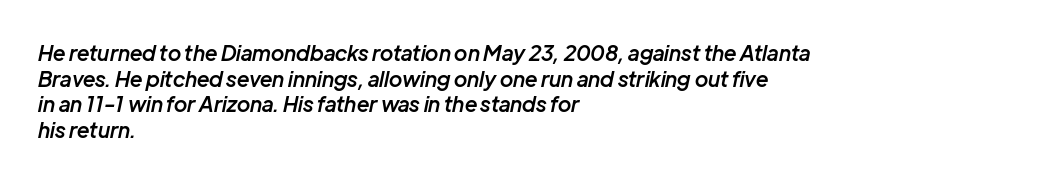
{"italic": "yes", "lean": "right", "slant_degrees": 12, "bold": "semi", "underline": "no", "align": "left", "line_spacing_ratio": 1.22, "letter_spacing": "normal", "letter_spacing_em": 0.0, "glyph_px": 21}
